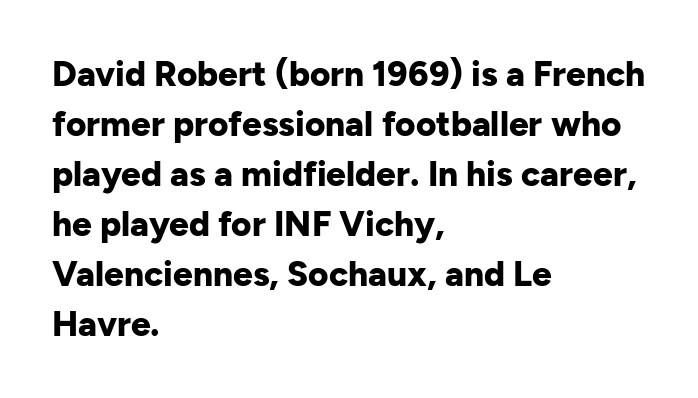
{"serif": "no", "italic": "no", "bold": "yes", "weight": "bold", "width": "normal", "stroke_contrast": "low", "x_height": "medium", "monospaced": "no", "underline": "no", "align": "left", "line_spacing": "normal", "line_spacing_ratio": 1.43, "letter_spacing": "normal", "letter_spacing_em": 0.0, "glyph_px": 35}
